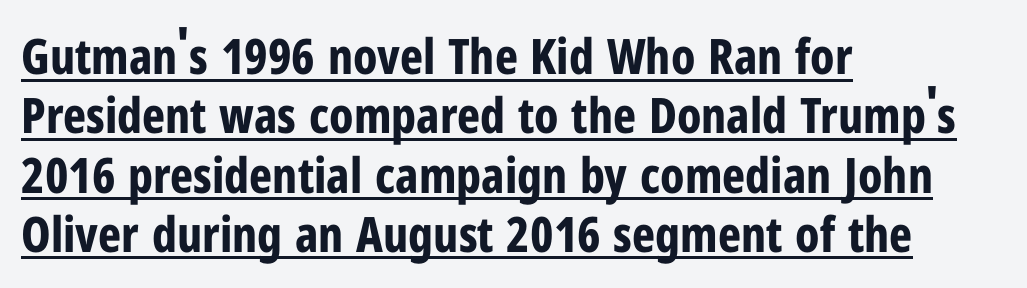
Between one letter and the next there's only the usual sliver of space. The rendering uses natural spacing where letterforms have individual widths. Upright lettering throughout. As a designer I'd log this as weight 700, bold. A baseline rule has been typeset under these characters.
